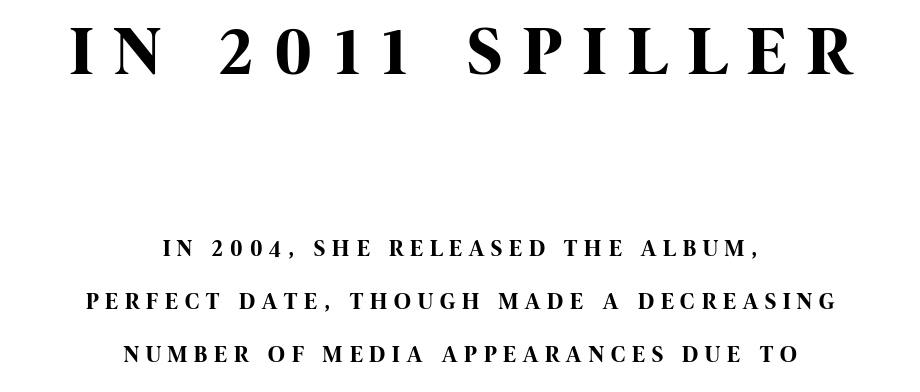
{"serif": "no", "italic": "no", "bold": "yes", "weight": "bold", "width": "condensed", "stroke_contrast": "high", "x_height": "large", "monospaced": "no", "underline": "no", "align": "center", "line_spacing": "loose", "line_spacing_ratio": 2.29, "letter_spacing": "wide", "letter_spacing_em": 0.31, "larger_block": "first", "size_ratio": 3.04, "glyph_px": 70}
